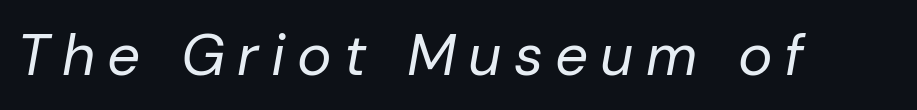
The image shows 58 px regular-weight type, italic (leaning right); set unusually wide letter spacing (+0.21 em), not underlined; low stroke contrast and a medium x-height.
